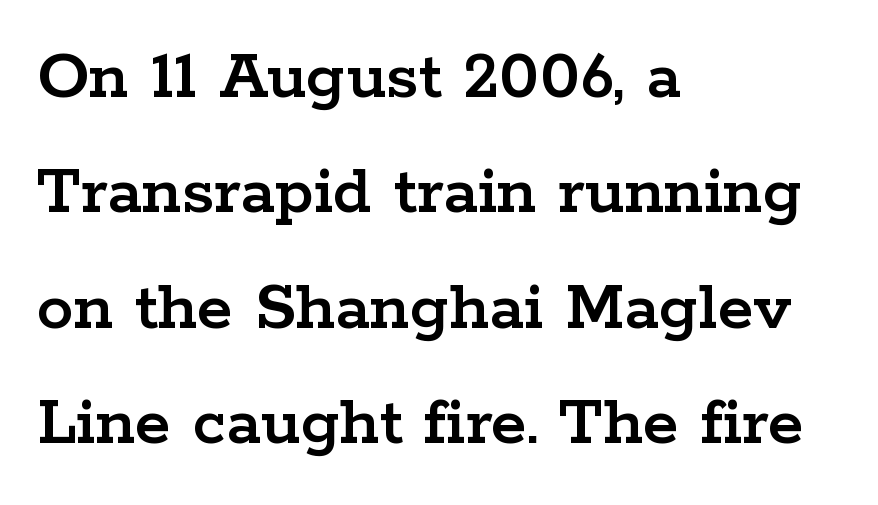
Serif or sans? Serif — the stroke terminals have little feet. Characters remain perfectly vertical along every line. Unmarked baselines from the first word to the last. How would I describe the line gaps? Plain and ordinary. The passage shown has conventional tracking throughout.
